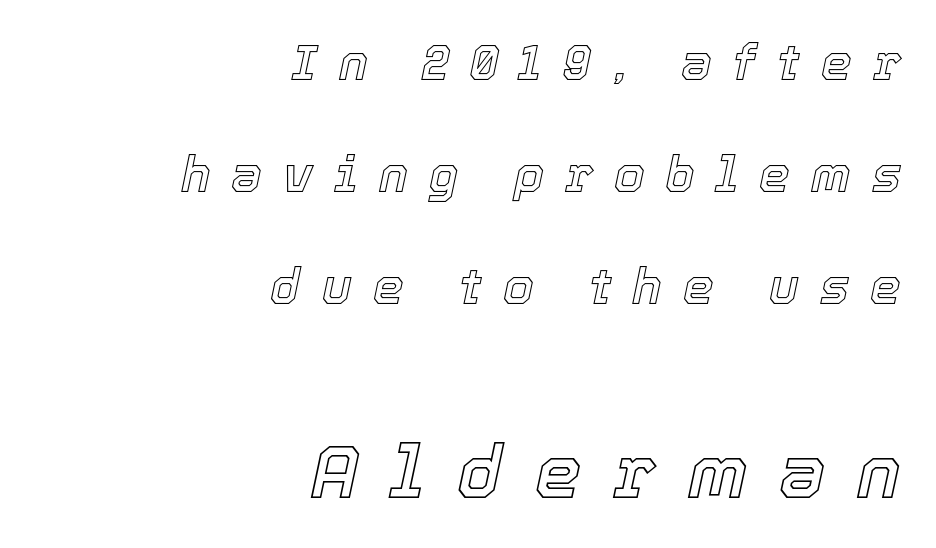
Q: Is the text italic (slanted)? A: Yes, it leans right by about 12 degrees.
Q: Is the text underlined? A: No.
Q: How is the paragraph aligned? A: Right-aligned.
Q: Is the spacing between letters normal or unusually wide? A: Unusually wide.
Q: Is the spacing between lines tight, normal or loose? A: Loose.
Q: Which block of text is set in a larger size, the first (top) or the second (bottom)? A: The second (bottom) one.
Q: Width (condensed, normal, or wide)? A: Normal.
Q: x-height? A: Medium.
Q: Monospaced? A: No.
